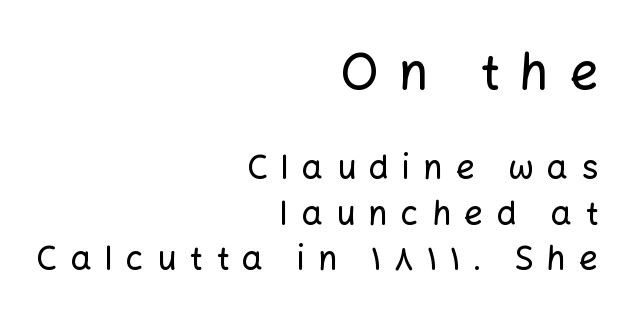
Q: Is the text italic (slanted)? A: No, it is upright.
Q: Is the typeface a serif or a sans-serif typeface? A: Sans-serif.
Q: Is the text underlined? A: No.
Q: How is the paragraph aligned? A: Right-aligned.
Q: Is the spacing between letters normal or unusually wide? A: Unusually wide.
Q: Is the spacing between lines tight, normal or loose? A: Normal.
Q: Which block of text is set in a larger size, the first (top) or the second (bottom)? A: The first (top) one.
Q: Width (condensed, normal, or wide)? A: Normal.
Q: Stroke contrast? A: Low.
Q: x-height? A: Medium.
Q: Monospaced? A: No.
